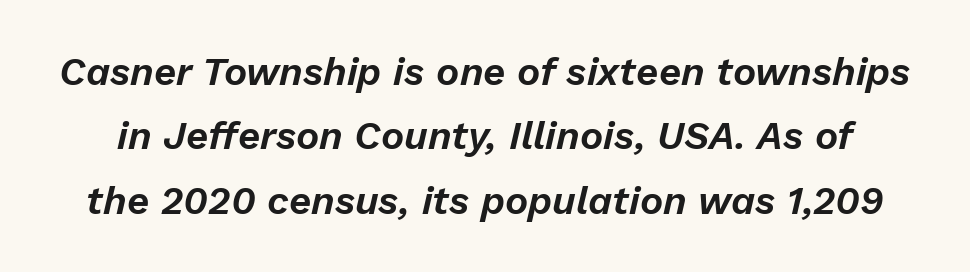
The image shows 39 px text type, italic (leaning right); set normal line spacing (1.65x), normal letter spacing, not underlined; low stroke contrast and a medium x-height.
